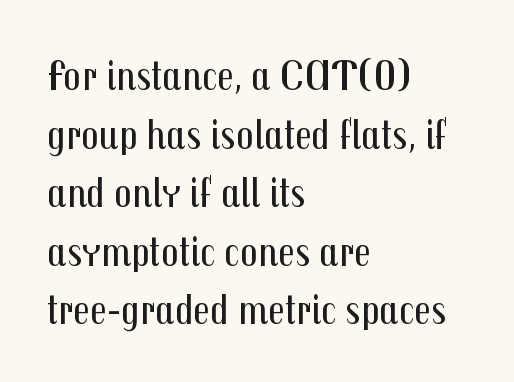
Q: Is the text bold? A: No.
Q: Is the text italic (slanted)? A: No, it is upright.
Q: Is the typeface a serif or a sans-serif typeface? A: Sans-serif.
Q: Is the text underlined? A: No.
Q: How is the paragraph aligned? A: Left-aligned.
Q: Is the spacing between letters normal or unusually wide? A: Normal.
Q: Is the spacing between lines tight, normal or loose? A: Normal.
Q: Width (condensed, normal, or wide)? A: Condensed.
Q: Stroke contrast? A: Medium.
Q: x-height? A: Medium.
Q: Monospaced? A: No.
